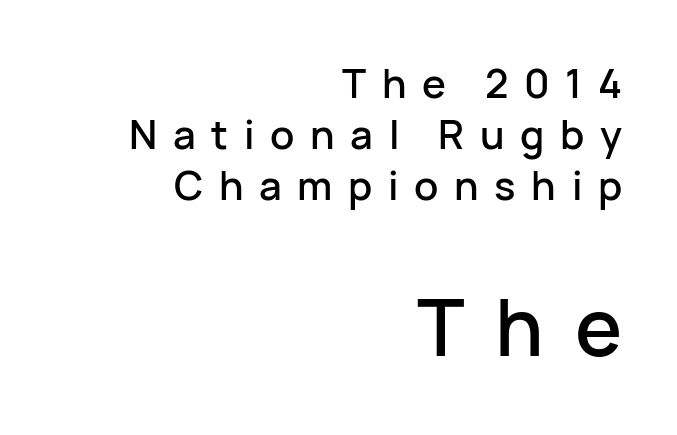
Q: Is the text italic (slanted)? A: No, it is upright.
Q: Is the typeface a serif or a sans-serif typeface? A: Sans-serif.
Q: Is the text underlined? A: No.
Q: How is the paragraph aligned? A: Right-aligned.
Q: Is the spacing between letters normal or unusually wide? A: Unusually wide.
Q: Is the spacing between lines tight, normal or loose? A: Normal.
Q: Which block of text is set in a larger size, the first (top) or the second (bottom)? A: The second (bottom) one.
Q: Width (condensed, normal, or wide)? A: Normal.
Q: Stroke contrast? A: Low.
Q: x-height? A: Medium.
Q: Monospaced? A: No.
